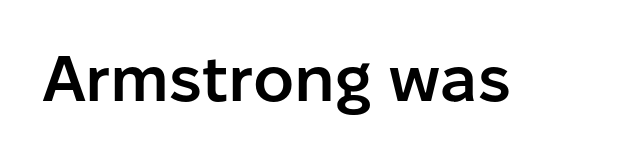
{"serif": "no", "italic": "no", "bold": "semi", "weight": "semibold", "width": "normal", "stroke_contrast": "low", "x_height": "medium", "monospaced": "no", "underline": "no", "letter_spacing": "normal", "letter_spacing_em": 0.0, "glyph_px": 64}
